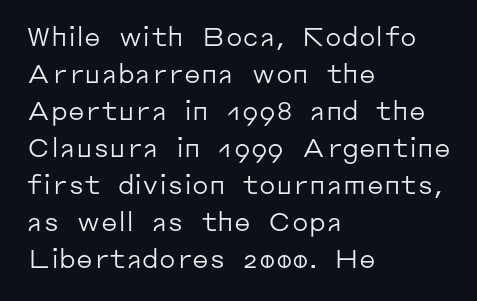
The image shows 26 px text type, upright; set left-aligned, normal line spacing (1.42x), normal letter spacing, not underlined.
